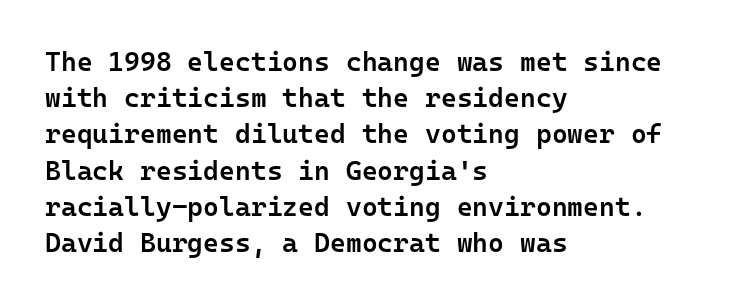
{"italic": "no", "bold": "semi", "underline": "no", "align": "left", "line_spacing": "normal", "line_spacing_ratio": 1.34, "letter_spacing": "normal", "letter_spacing_em": 0.0, "glyph_px": 27}
